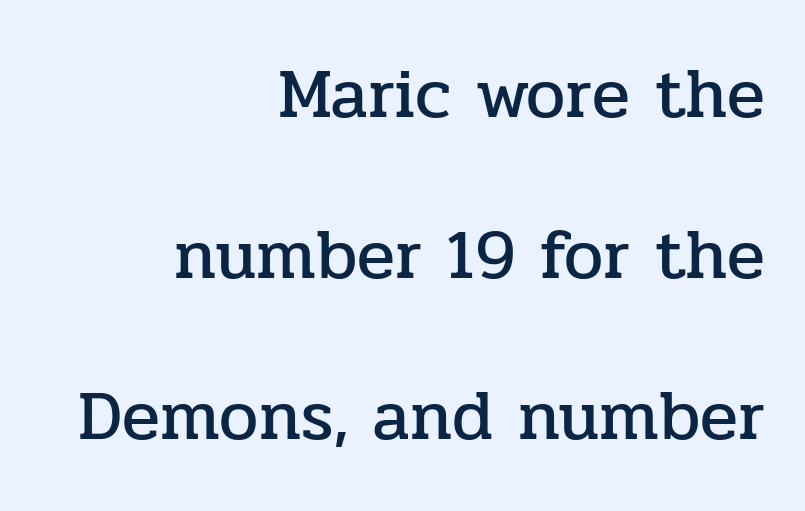
The image shows 70 px serif type, upright; set right-aligned, loose line spacing (2.3x), normal letter spacing, not underlined; low stroke contrast and a medium x-height.
